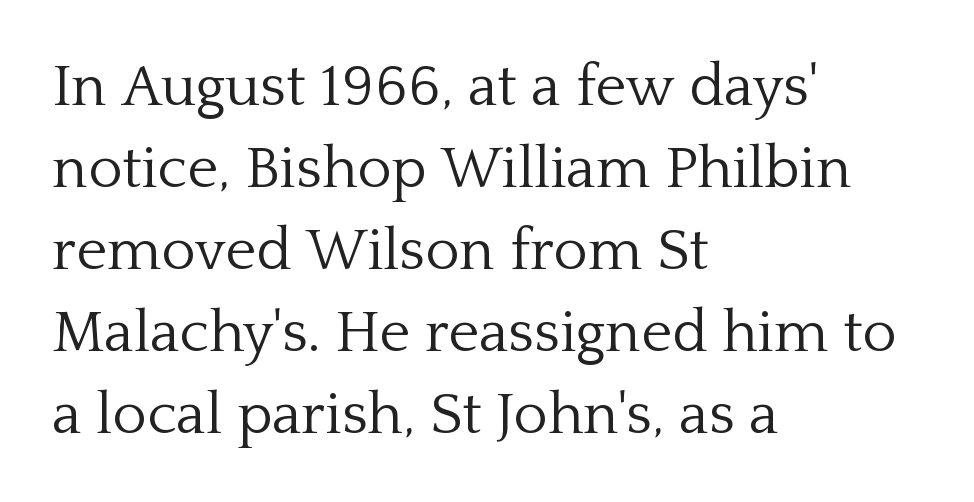
The image shows 59 px light serif type, upright; set left-aligned, normal line spacing (1.39x), normal letter spacing, not underlined; low stroke contrast and a medium x-height.
